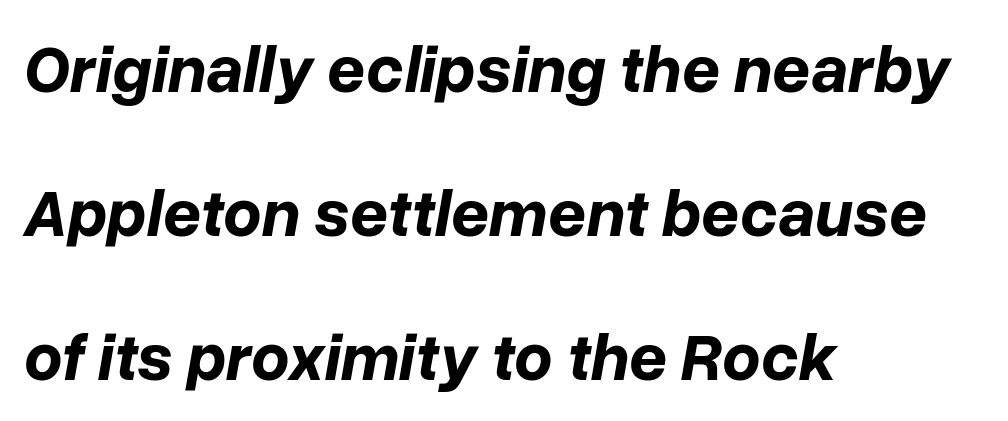
The letters are bold, with thick, heavy strokes. The space between consecutive lines is lavish. Here the glyphs are tracked normally, forming tight word shapes. The foot of each line stays bare and open. Notice how the stems are inclined rather than vertical — that's the hallmark of italics. The lines in this sample share a left origin and differ only in where they stop.
